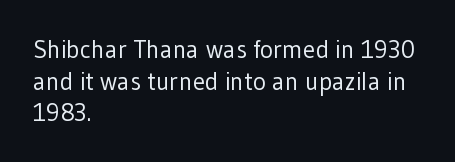
The image shows 25 px text type, upright; set left-aligned, normal line spacing (1.27x), normal letter spacing, not underlined.
